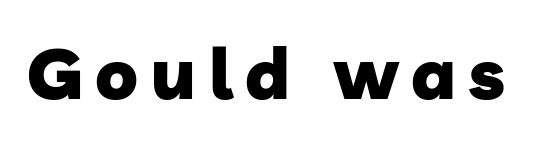
{"serif": "no", "bold": "yes", "weight": "heavy", "width": "normal", "stroke_contrast": "low", "x_height": "medium", "monospaced": "no", "underline": "no", "glyph_px": 71}
